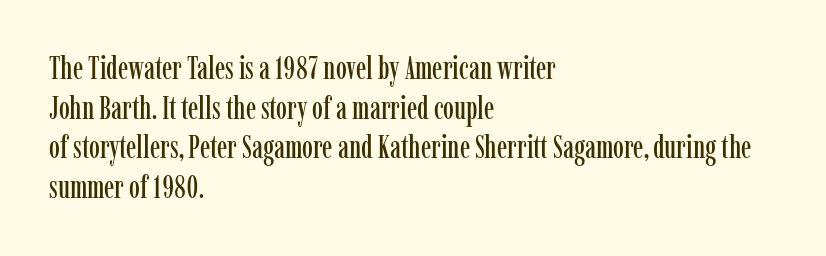
Q: Is the text italic (slanted)? A: No, it is upright.
Q: Is the typeface a serif or a sans-serif typeface? A: Serif.
Q: Is the text underlined? A: No.
Q: How is the paragraph aligned? A: Left-aligned.
Q: Is the spacing between letters normal or unusually wide? A: Normal.
Q: Is the spacing between lines tight, normal or loose? A: Normal.
Q: Width (condensed, normal, or wide)? A: Condensed.
Q: Stroke contrast? A: Low.
Q: x-height? A: Medium.
Q: Monospaced? A: No.
